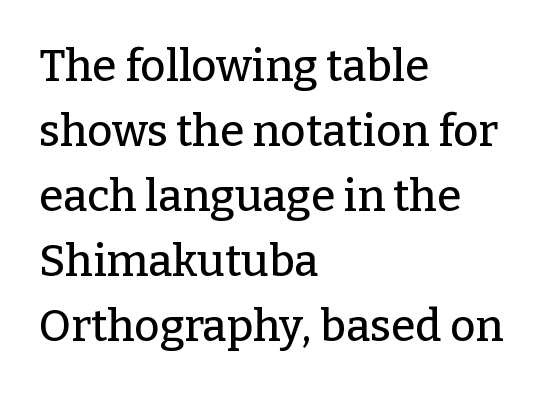
The image shows 44 px serif type, upright; set left-aligned, normal line spacing (1.48x), normal letter spacing, not underlined; low stroke contrast and a medium x-height.
